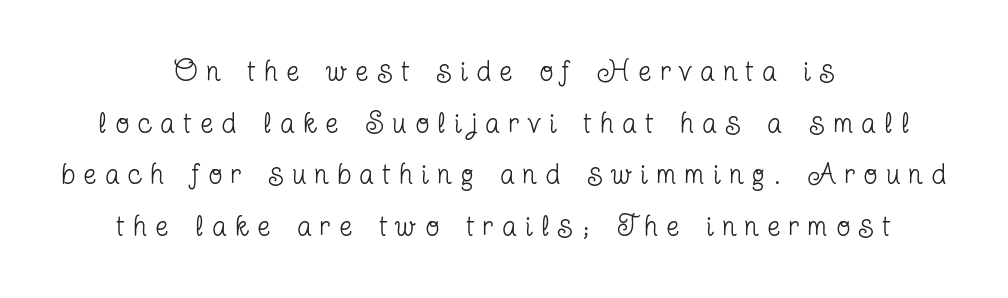
The lettering holds an erect, upright posture throughout. The designer went with a serif here, giving each stem small feet. This sample has the flowing, uneven cadence of proportional lettering. This reads as an unemphasized weight, regular at the heaviest.
